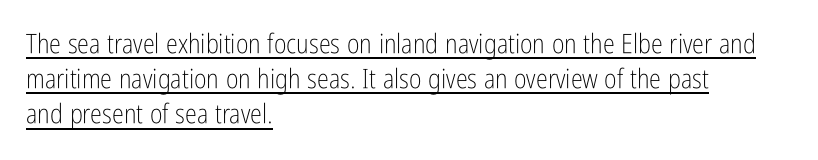
{"italic": "no", "bold": "no", "underline": "yes", "align": "left", "line_spacing": "normal", "line_spacing_ratio": 1.3, "letter_spacing": "normal", "letter_spacing_em": 0.0, "glyph_px": 27}
